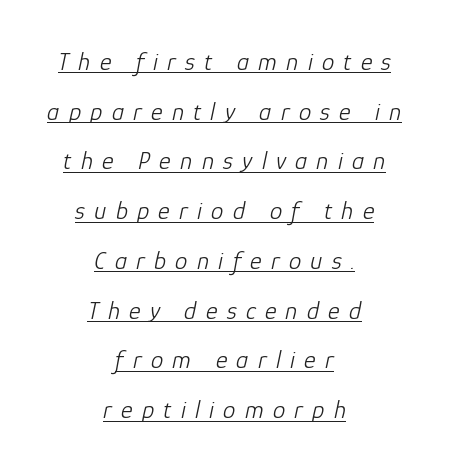
Is the stroke heavy? The answer is a plain regular-or-lighter. Look at the tracking — it's clearly loosened, letters drifting apart. Looking at the ascenders, they clearly lean. The setting favours the middle, as headings and verse often do. If you measured baseline to baseline, you'd find a long distance. A rule runs beneath these lines of type.
